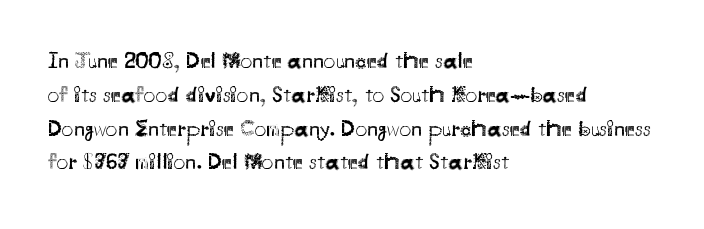
The image shows 23 px text type, upright; set left-aligned, normal line spacing (1.47x), normal letter spacing, not underlined.
